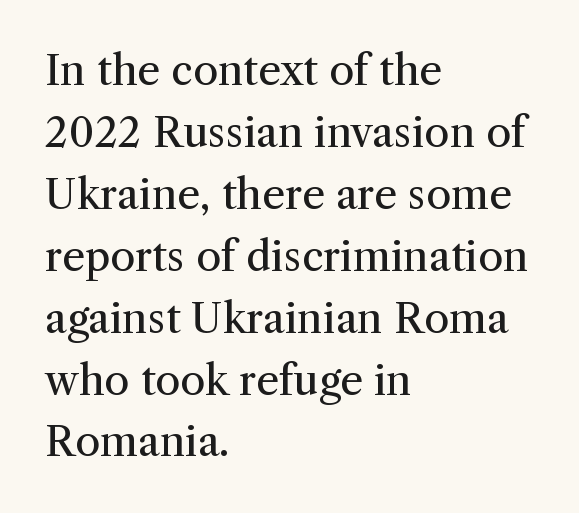
The rag falls on the right side of this text block. The words here are not underlined. This is the regular roman posture of the typeface. Here the glyphs are tracked normally, forming tight word shapes. Unlike a clean sans, this face finishes its strokes with serifs. Counters stay open thanks to moderate or lighter strokes.
